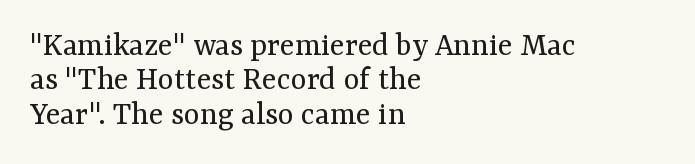
Do the characters align in a grid? No, the font is proportional. The rendering shows small feet on the letterforms — a serif design. Horizontal bands of white between lines are thin slivers. Caption: standard tracking, unaltered.
